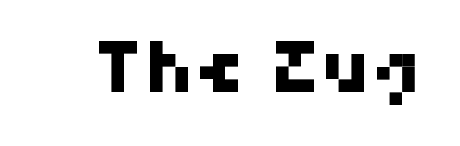
Rule under the text: the space is simply empty. Here the designer chose a conventional face with non-uniform glyph widths. In terms of letterform style, serifs are entirely absent. How are the letters spaced? Ordinarily, with no added tracking.
